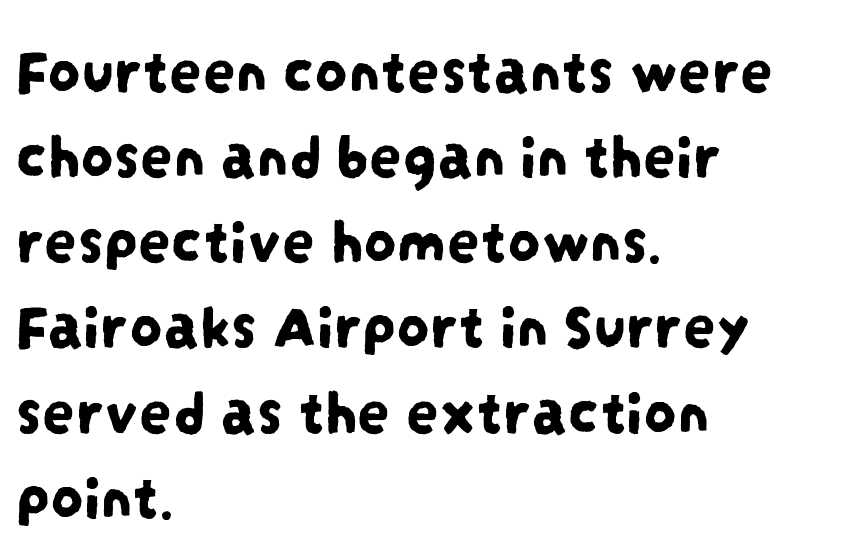
The image shows 65 px condensed sans-serif type; set left-aligned, normal line spacing (1.31x), normal letter spacing, not underlined; low stroke contrast and a large x-height.
